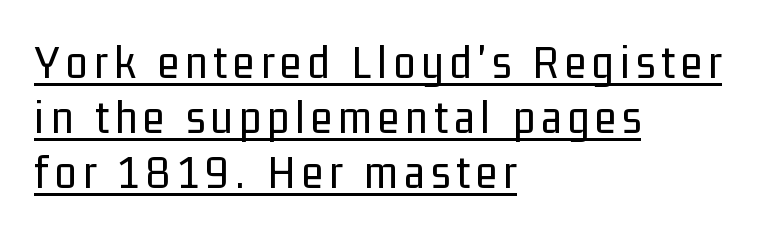
The image shows 49 px regular-weight, condensed sans-serif type, upright; set left-aligned, tight line spacing (1.12x), underlined; low stroke contrast and a medium x-height.
